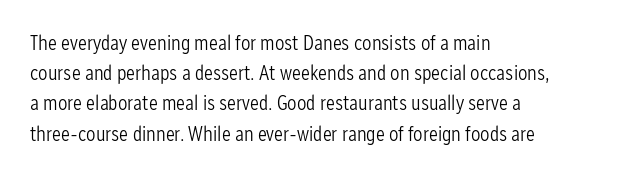
{"italic": "no", "bold": "no", "underline": "no", "align": "left", "line_spacing": "normal", "line_spacing_ratio": 1.44, "letter_spacing": "normal", "letter_spacing_em": 0.0, "glyph_px": 21}
